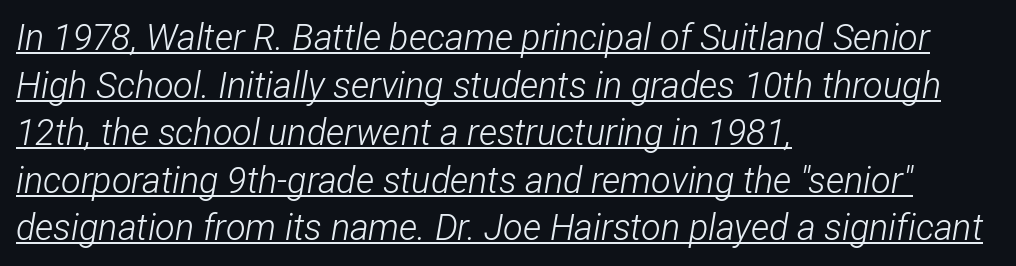
The image shows 36 px light, condensed type, italic (leaning right); set left-aligned, normal line spacing (1.32x), normal letter spacing, underlined; low stroke contrast and a medium x-height.
